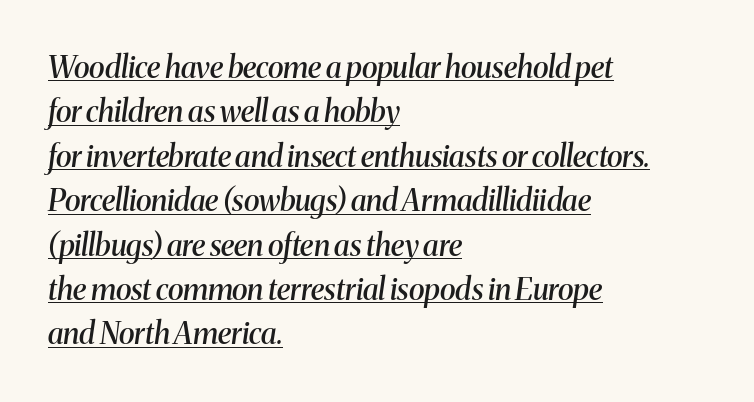
The image shows 30 px semibold serif type, italic (leaning right); set left-aligned, normal line spacing (1.48x), normal letter spacing, underlined; medium stroke contrast and a medium x-height.
